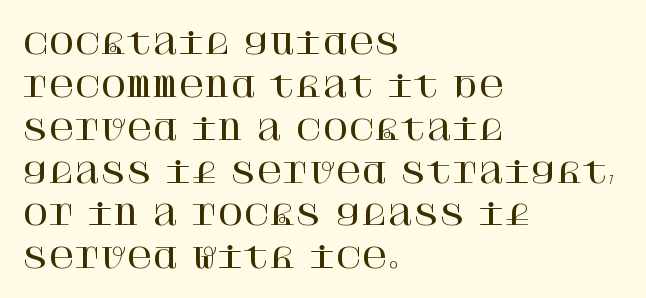
Descender tails drop into unmarked territory. How are the letters spaced? Ordinarily, with no added tracking. The type sits square on the baseline with zero lean. This rendering uses left alignment, leaving the right contour irregular. Leading matches the norm, producing a regular column. Are there feet on the stems? There are — it's a serif.
